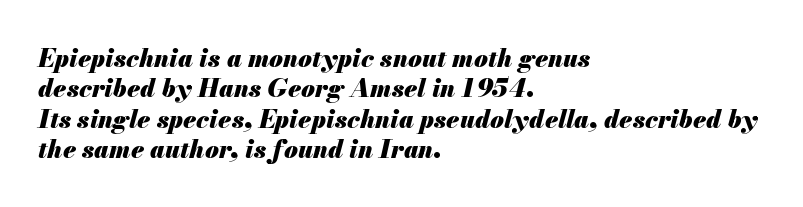
Q: Is the text bold? A: Yes.
Q: Is the text italic (slanted)? A: Yes, it leans right by about 13 degrees.
Q: Is the text underlined? A: No.
Q: How is the paragraph aligned? A: Left-aligned.
Q: Is the spacing between letters normal or unusually wide? A: Normal.
